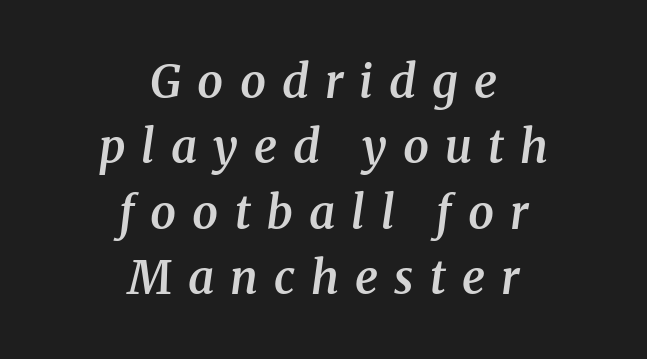
Compared with typical body copy, the letter spacing here is much looser. Teacher's note: observe the equal gaps on both sides — that is centered alignment. You can tell from the footed stems that serif type was used. Is the type slanted? Yes — the strokes lean at a clear angle. Bold? Not quite — semibold, heavier than regular but stopping short. These lines are rendered in a variable-pitch font.
